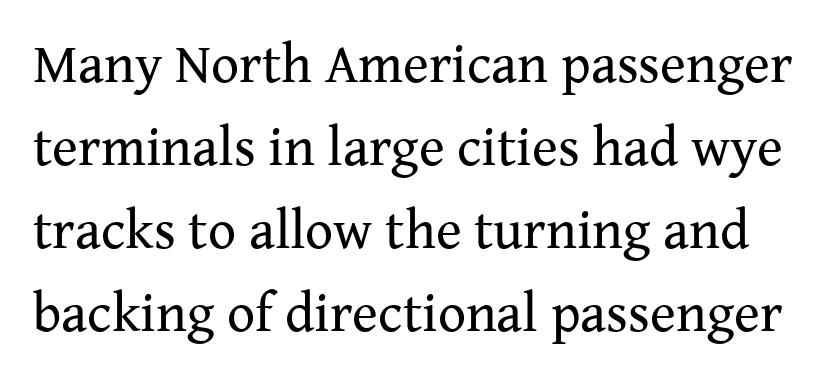
The rendering uses natural spacing where letterforms have individual widths. Posture: vertical. Weight: in the light-to-regular range. This sample uses a serif face. Only glyphs here, with clear space below each row.
